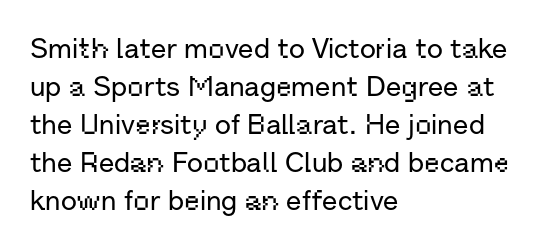
The image shows 28 px sans-serif type, upright; set left-aligned, normal line spacing (1.36x), normal letter spacing, not underlined; low stroke contrast and a medium x-height.
